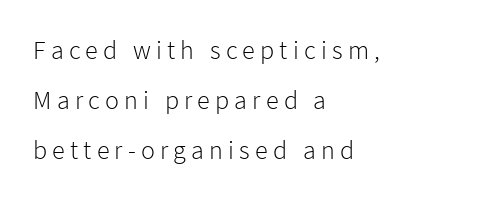
Q: Is the text bold? A: No.
Q: Is the text italic (slanted)? A: No, it is upright.
Q: Is the text underlined? A: No.
Q: How is the paragraph aligned? A: Left-aligned.
Q: Is the spacing between letters normal or unusually wide? A: Unusually wide.
Q: Is the spacing between lines tight, normal or loose? A: Loose.
